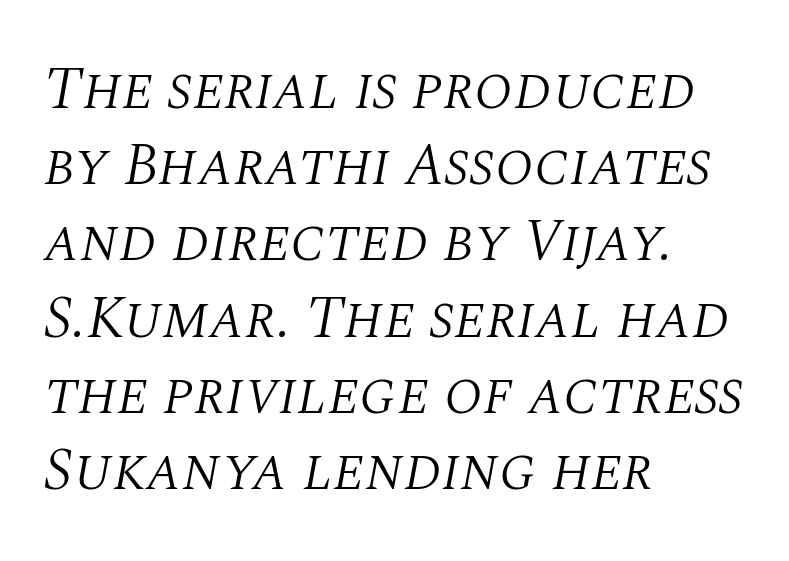
{"serif": "yes", "italic": "yes", "lean": "right", "slant_degrees": 10, "bold": "no", "weight": "light", "width": "normal", "stroke_contrast": "medium", "x_height": "large", "monospaced": "no", "underline": "no", "align": "left", "line_spacing": "normal", "line_spacing_ratio": 1.27, "letter_spacing": "normal", "letter_spacing_em": 0.0, "glyph_px": 60}
